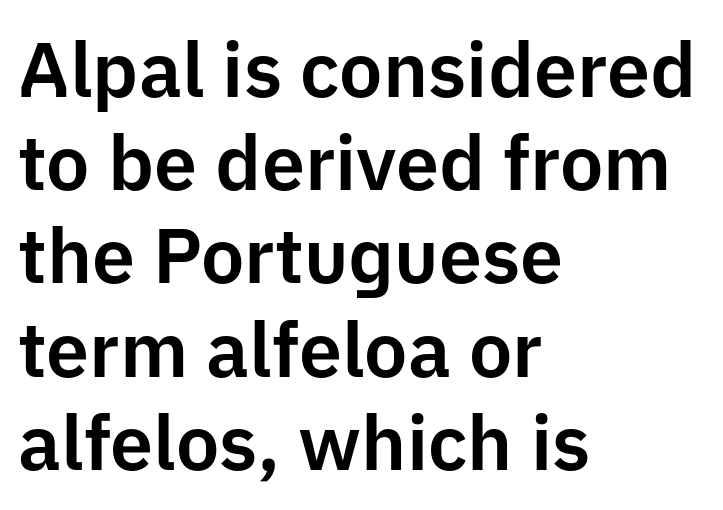
The paragraph shown leans on its left margin. The letters stand upright; this is a roman face. Each word holds together tightly as a unit, with standard inter-letter gaps. The zone under the glyphs is completely vacant. Stroke terminals: plain, sans-serif.
